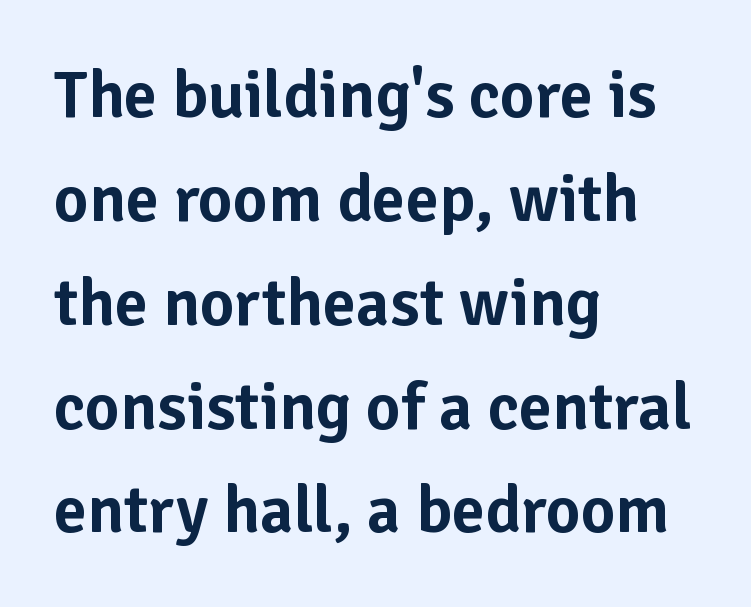
These lines are rendered in a variable-pitch font. Notice how descenders clear the ascenders below comfortably — that's standard leading. Check the space under the baseline: it is left empty. This is the regular roman posture of the typeface. Nobody touched the tracking dial on this one.
